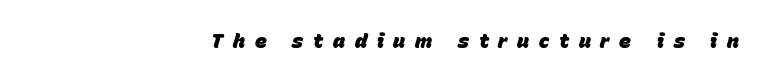
{"italic": "yes", "lean": "right", "slant_degrees": 15, "bold": "yes", "underline": "no", "align": "right", "letter_spacing": "wide", "letter_spacing_em": 0.49, "glyph_px": 20}
